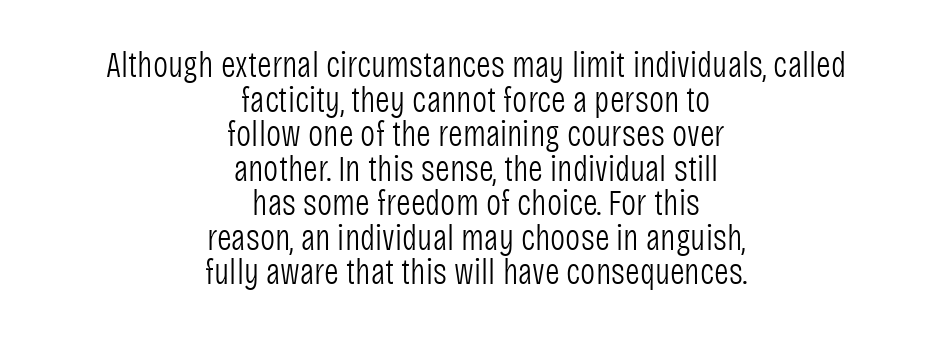
{"serif": "no", "italic": "no", "bold": "no", "weight": "light", "width": "condensed", "stroke_contrast": "low", "x_height": "large", "monospaced": "no", "underline": "no", "align": "center", "line_spacing": "tight", "line_spacing_ratio": 0.96, "letter_spacing": "normal", "letter_spacing_em": 0.0, "glyph_px": 36}
